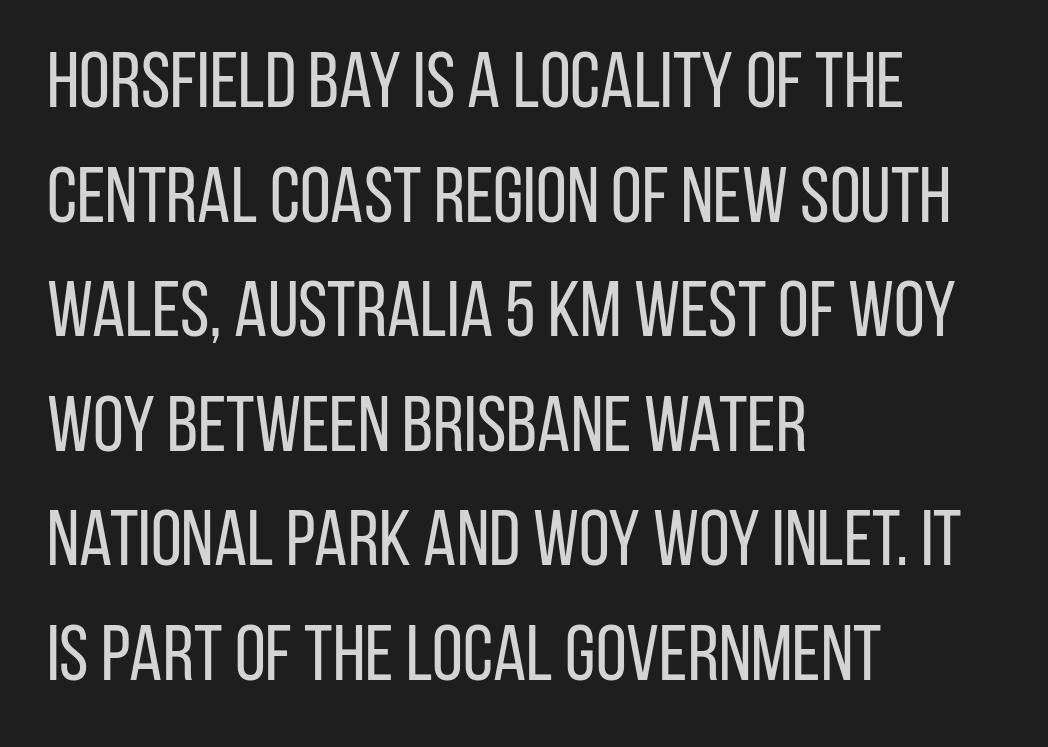
{"serif": "no", "italic": "no", "bold": "no", "weight": "regular", "width": "condensed", "stroke_contrast": "low", "x_height": "large", "monospaced": "no", "underline": "no", "align": "left", "line_spacing": "normal", "line_spacing_ratio": 1.45, "letter_spacing": "normal", "letter_spacing_em": 0.0, "glyph_px": 79}
